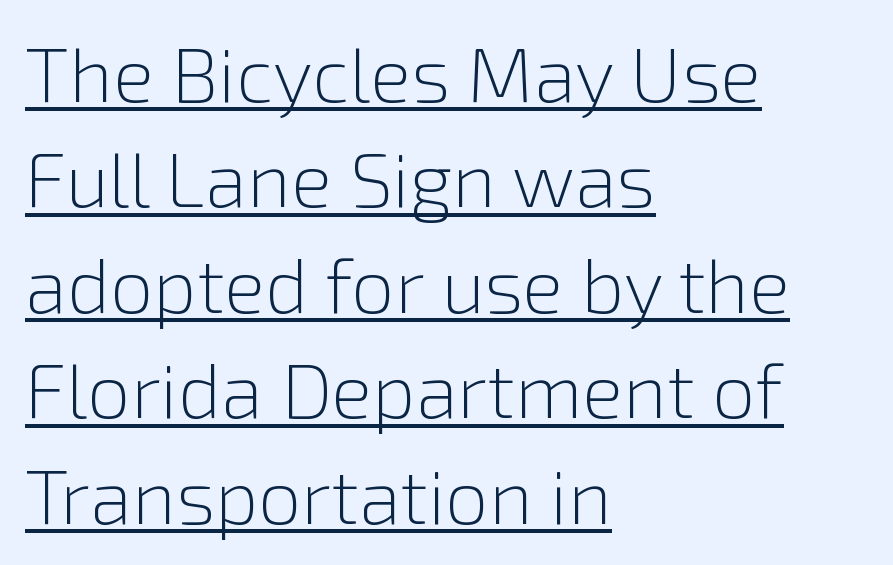
Q: Is the text bold? A: No.
Q: Is the text italic (slanted)? A: No, it is upright.
Q: Is the typeface a serif or a sans-serif typeface? A: Sans-serif.
Q: Is the text underlined? A: Yes.
Q: How is the paragraph aligned? A: Left-aligned.
Q: Is the spacing between letters normal or unusually wide? A: Normal.
Q: Is the spacing between lines tight, normal or loose? A: Normal.
Q: Width (condensed, normal, or wide)? A: Normal.
Q: Stroke contrast? A: Low.
Q: x-height? A: Medium.
Q: Monospaced? A: No.
